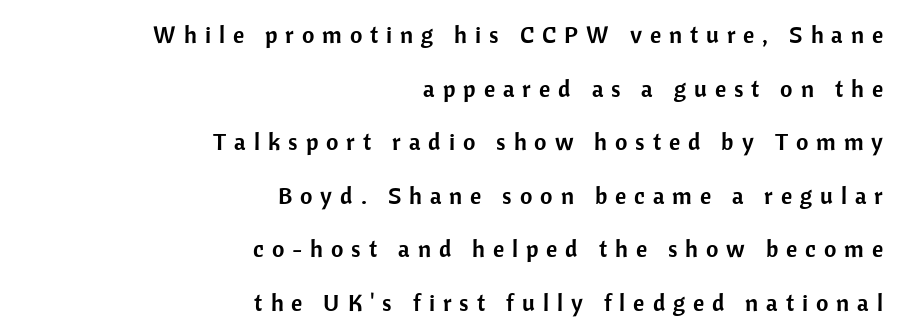
The image shows 24 px text type, upright; set right-aligned, loose line spacing (2.23x), unusually wide letter spacing (+0.33 em), not underlined.
